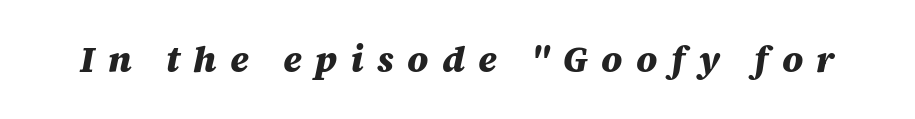
Characters follow at a spacing far wider than the type designer built in. Varying glyph widths throughout — classic text-font behaviour. Underline: absent. The letters are slanted; this is an italic face. Strokes here are thick enough to call this a true bold.
